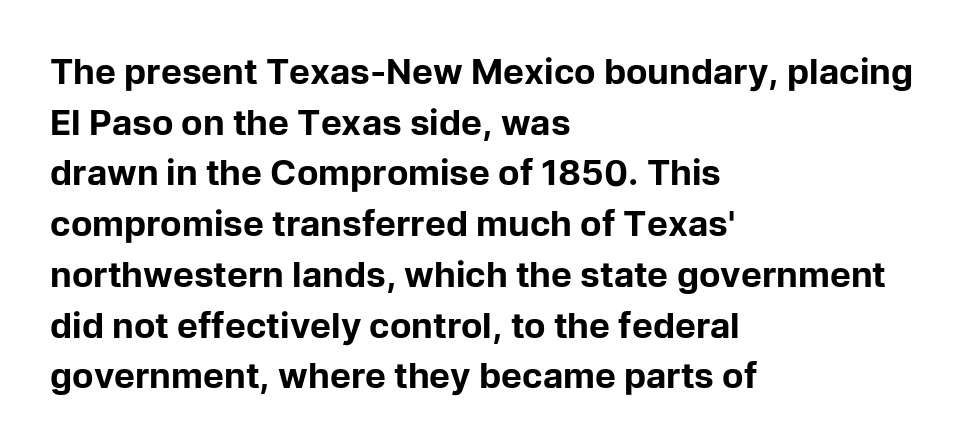
The image shows 35 px bold sans-serif type, upright; set left-aligned, normal line spacing (1.45x), normal letter spacing, not underlined; low stroke contrast and a medium x-height.
